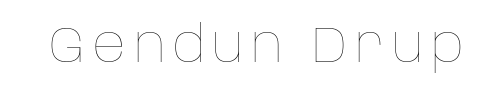
Q: Is the text bold? A: No.
Q: Is the text italic (slanted)? A: No, it is upright.
Q: Is the text underlined? A: No.
Q: Width (condensed, normal, or wide)? A: Normal.
Q: Stroke contrast? A: Low.
Q: x-height? A: Large.
Q: Monospaced? A: No.
